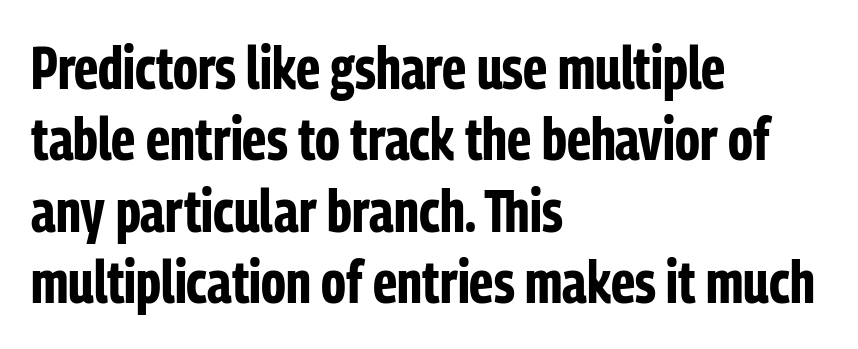
{"serif": "no", "italic": "no", "bold": "yes", "weight": "bold", "width": "condensed", "stroke_contrast": "low", "x_height": "medium", "monospaced": "no", "underline": "no", "align": "left", "line_spacing_ratio": 1.21, "letter_spacing": "normal", "letter_spacing_em": 0.0, "glyph_px": 59}
